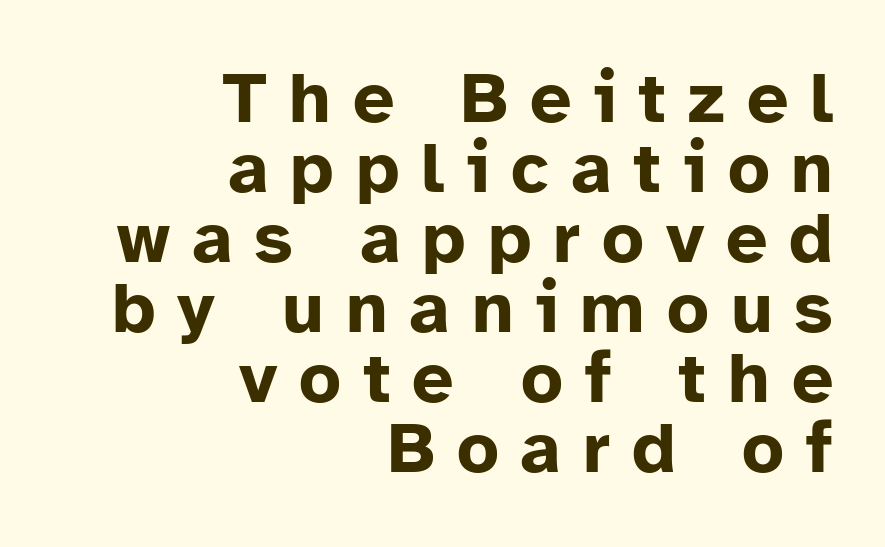
{"serif": "no", "italic": "no", "bold": "yes", "weight": "bold", "width": "normal", "stroke_contrast": "low", "x_height": "medium", "monospaced": "no", "underline": "no", "align": "right", "line_spacing": "tight", "line_spacing_ratio": 0.96, "letter_spacing": "wide", "letter_spacing_em": 0.3, "glyph_px": 73}
